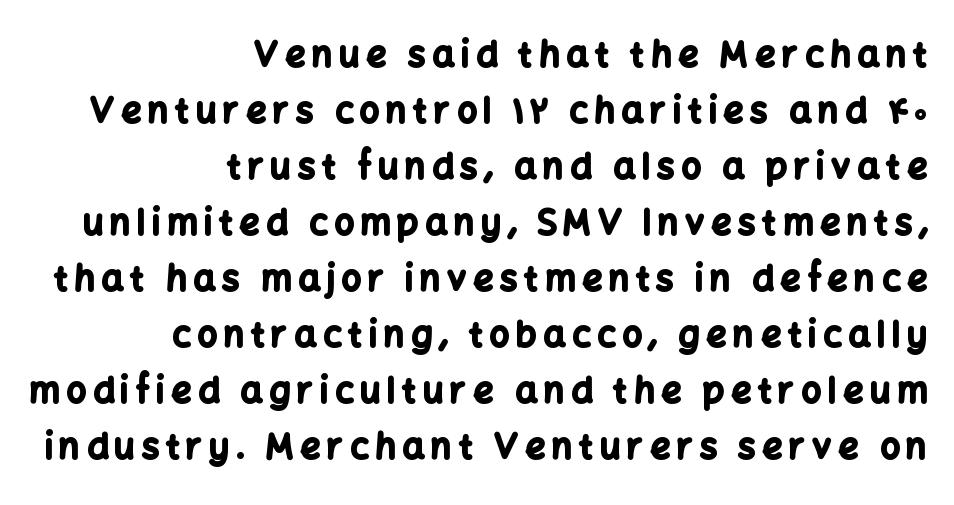
Q: Is the text bold? A: Yes.
Q: Is the text italic (slanted)? A: No, it is upright.
Q: Is the typeface a serif or a sans-serif typeface? A: Sans-serif.
Q: Is the text underlined? A: No.
Q: How is the paragraph aligned? A: Right-aligned.
Q: Is the spacing between lines tight, normal or loose? A: Normal.
Q: Width (condensed, normal, or wide)? A: Normal.
Q: Stroke contrast? A: Low.
Q: x-height? A: Medium.
Q: Monospaced? A: No.
